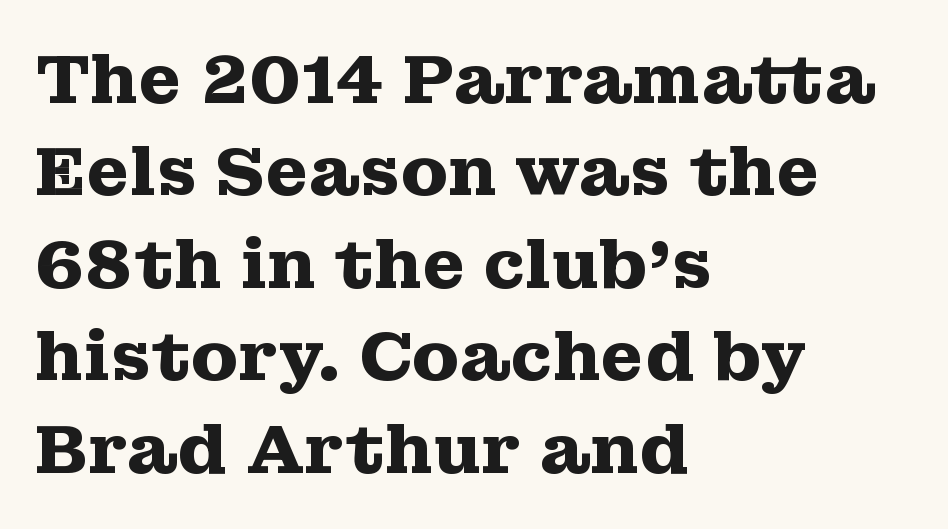
The image shows 69 px heavy, wide serif type, upright; set left-aligned, normal line spacing (1.34x), normal letter spacing, not underlined; medium stroke contrast and a medium x-height.
